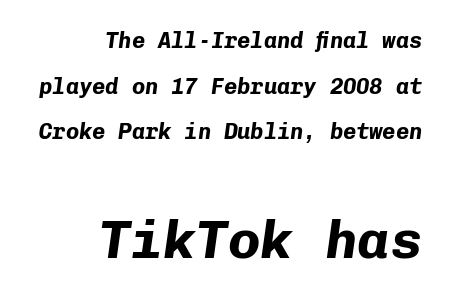
Q: Is the text bold? A: Yes.
Q: Is the text italic (slanted)? A: Yes, it leans right by about 8 degrees.
Q: Is the text underlined? A: No.
Q: How is the paragraph aligned? A: Right-aligned.
Q: Is the spacing between letters normal or unusually wide? A: Normal.
Q: Is the spacing between lines tight, normal or loose? A: Loose.
Q: Which block of text is set in a larger size, the first (top) or the second (bottom)? A: The second (bottom) one.
Q: Width (condensed, normal, or wide)? A: Normal.
Q: Stroke contrast? A: Low.
Q: x-height? A: Medium.
Q: Monospaced? A: Yes.
